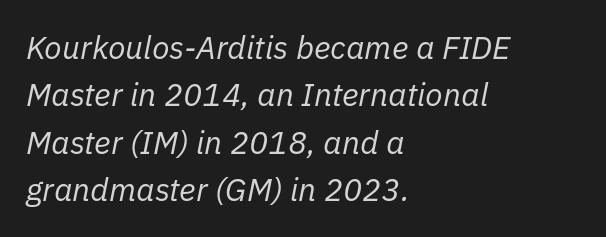
Q: Is the text bold? A: No.
Q: Is the text italic (slanted)? A: Yes, it leans right by about 11 degrees.
Q: Is the text underlined? A: No.
Q: How is the paragraph aligned? A: Left-aligned.
Q: Is the spacing between letters normal or unusually wide? A: Normal.
Q: Is the spacing between lines tight, normal or loose? A: Normal.
Q: Width (condensed, normal, or wide)? A: Normal.
Q: Stroke contrast? A: Low.
Q: x-height? A: Medium.
Q: Monospaced? A: No.
